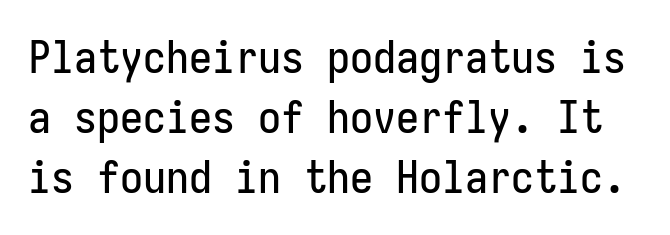
Q: Is the text italic (slanted)? A: No, it is upright.
Q: Is the typeface a serif or a sans-serif typeface? A: Sans-serif.
Q: Is the text underlined? A: No.
Q: Is the spacing between letters normal or unusually wide? A: Normal.
Q: Is the spacing between lines tight, normal or loose? A: Normal.
Q: Width (condensed, normal, or wide)? A: Condensed.
Q: Stroke contrast? A: Low.
Q: x-height? A: Medium.
Q: Monospaced? A: Yes.
